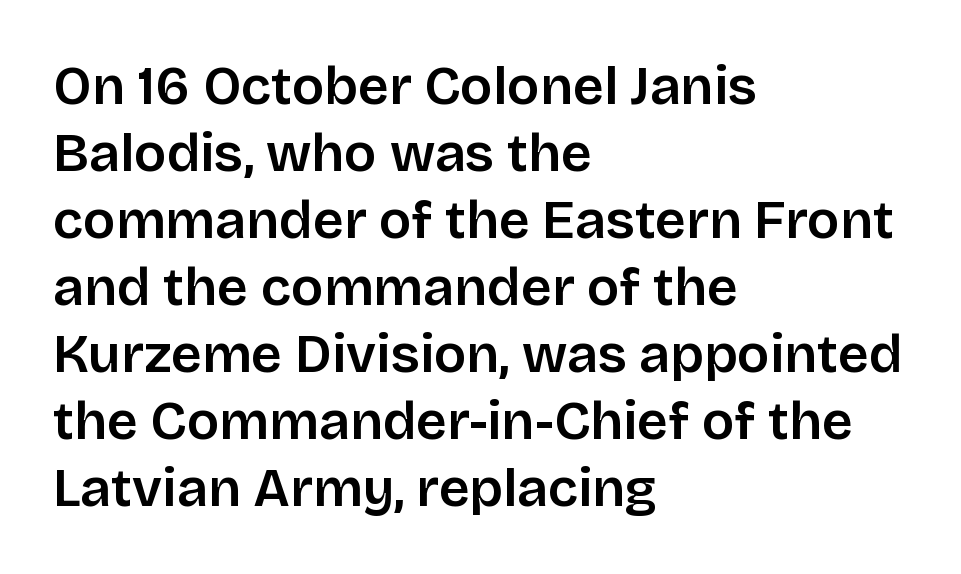
The letters advance in unequal steps, a hallmark of proportional type. The text block is weighted toward the left margin, trailing off unevenly rightward. Style check: upright. Students, note that the glyphs here touch the page at normal intervals.
